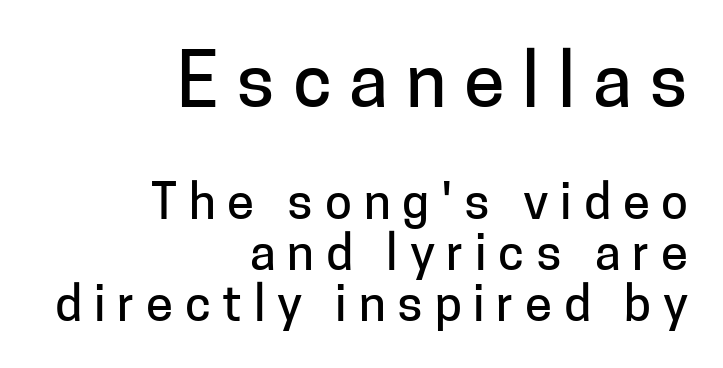
Descender tails drop into unmarked territory. In this sample the first text group is rendered at the bigger scale. This block would grow much taller if given ordinary leading; it's compressed now. Look at the bottom of the vertical strokes: they stop flat, with no serifs. This is the regular roman posture of the typeface.
